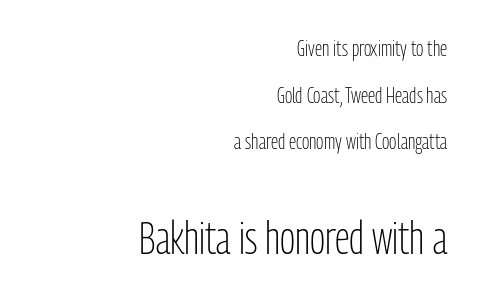
The image shows 45 px light, condensed sans-serif type, upright; set right-aligned, loose line spacing (2.12x), normal letter spacing, not underlined; the second (bottom) block is 2.05x larger; low stroke contrast and a medium x-height.
